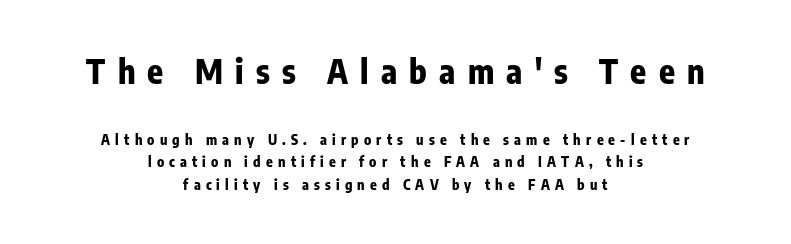
Regular leading. Lines of text with bare space underneath. The passage is arranged like a title page — every line centered. These lines are rendered in a variable-pitch font. Italic: no, the glyphs are upright roman. Visually, the top section dominates because its glyphs are scaled up.
